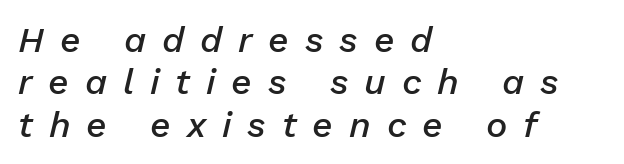
The image shows 36 px semibold type, italic (leaning right); set left-aligned, line spacing 1.18x, unusually wide letter spacing (+0.44 em), not underlined; low stroke contrast and a medium x-height.
